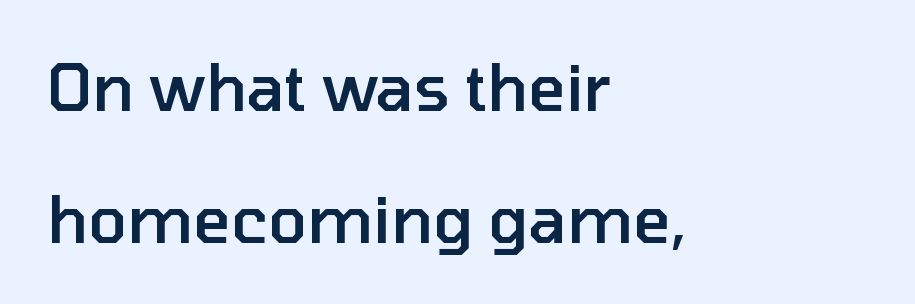
Each row of text sits above clean, open space. How would I describe the line gaps? Wide and relaxed. This is roman type, the default non-slanted kind. Regarding serifs, this sample does without them. Layout note: lines flush left. Each glyph is drawn with semibold strokes, heavier than normal yet not fully bold.
